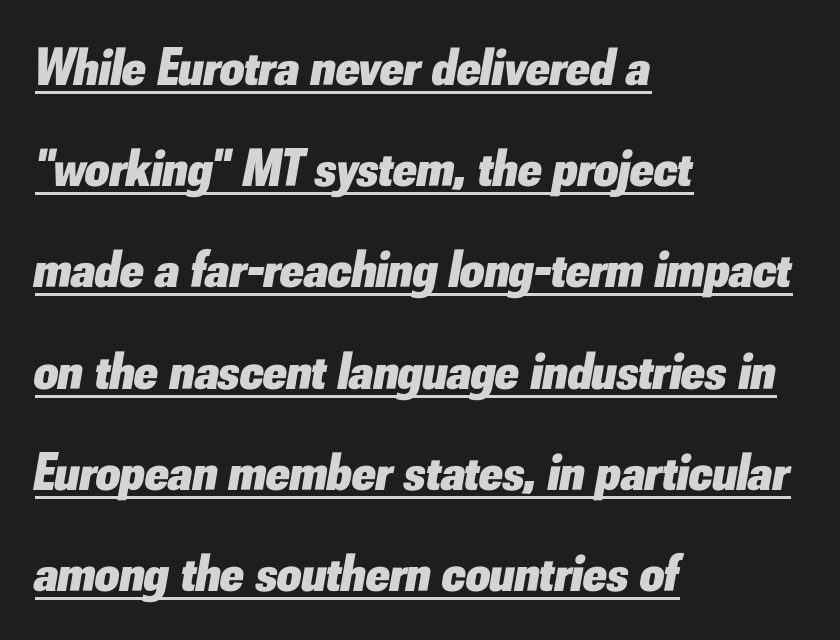
The image shows 53 px heavy type, italic (leaning right); set left-aligned, loose line spacing (1.91x), normal letter spacing, underlined; low stroke contrast and a small x-height.
